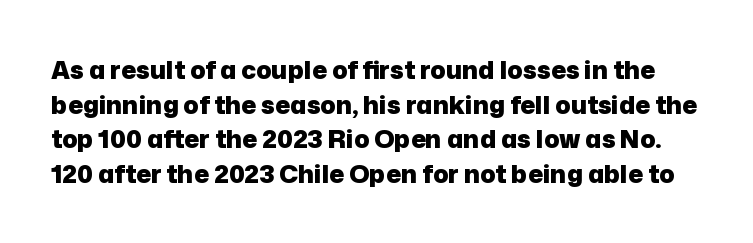
Q: Is the text bold? A: Yes.
Q: Is the text italic (slanted)? A: No, it is upright.
Q: Is the text underlined? A: No.
Q: Is the spacing between letters normal or unusually wide? A: Normal.
Q: Is the spacing between lines tight, normal or loose? A: Normal.
